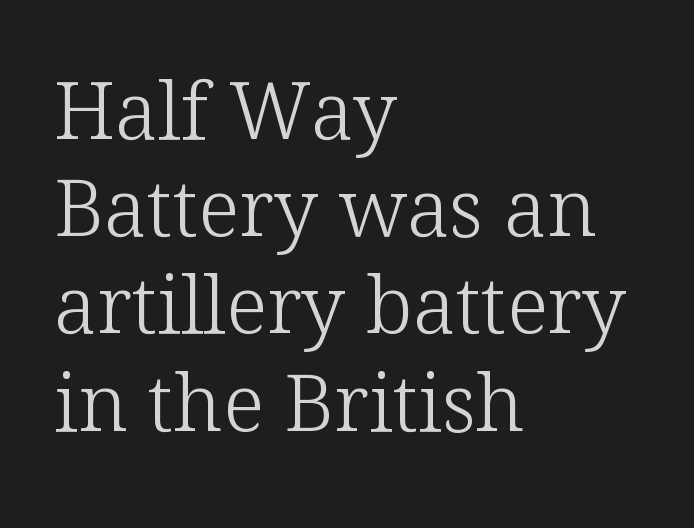
This is roman type, the default non-slanted kind. The specimen omits any rule beneath the text block's lines. The rendering shows small feet on the letterforms — a serif design. A classic flush-left, rag-right setting is used for this passage.
